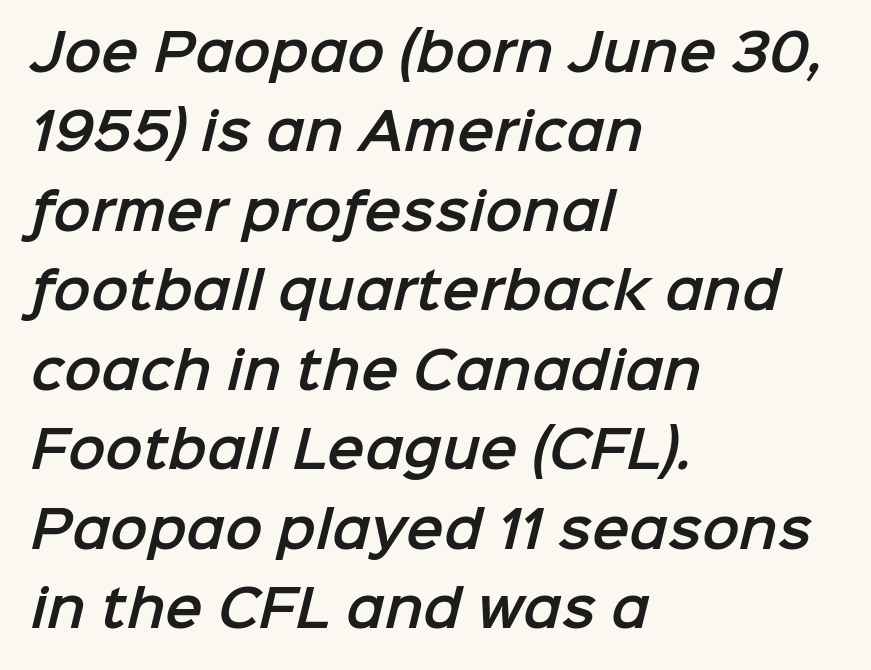
The letters advance in unequal steps, a hallmark of proportional type. Typeset ragged right — the left edge is the straight one. In terms of letterform style, serifs are entirely absent. Type without underlining. Each new line begins a customary step beneath the previous one.
